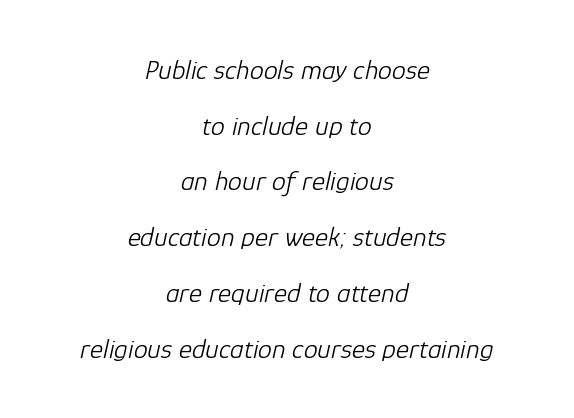
Q: Is the text bold? A: No.
Q: Is the text italic (slanted)? A: Yes, it leans right by about 12 degrees.
Q: Is the text underlined? A: No.
Q: How is the paragraph aligned? A: Centered.
Q: Is the spacing between letters normal or unusually wide? A: Normal.
Q: Is the spacing between lines tight, normal or loose? A: Loose.
Q: Width (condensed, normal, or wide)? A: Normal.
Q: Stroke contrast? A: Low.
Q: x-height? A: Medium.
Q: Monospaced? A: No.
